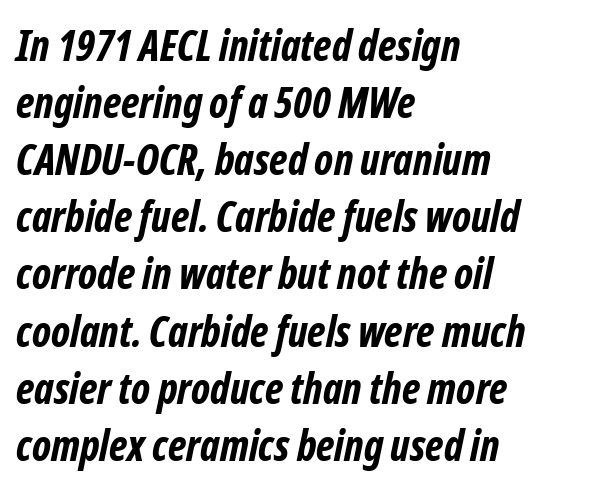
The image shows 42 px bold, condensed sans-serif type; set left-aligned, normal line spacing (1.36x), normal letter spacing, not underlined; low stroke contrast and a medium x-height.
